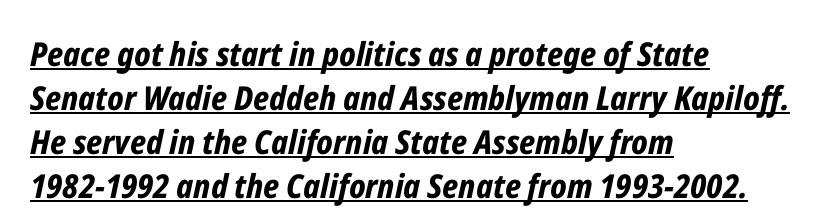
Horizontal bands of white between lines are of average thickness. Notice how the stems are inclined rather than vertical — that's the hallmark of italics. Check the space under the baseline: a stroke is drawn there. The passage shown is typed in a proportional face where columns would drift.
